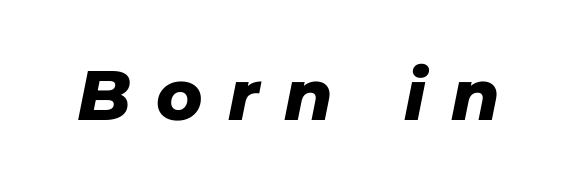
{"italic": "yes", "lean": "right", "slant_degrees": 11, "bold": "yes", "weight": "heavy", "width": "normal", "stroke_contrast": "low", "x_height": "medium", "monospaced": "no", "underline": "no", "letter_spacing": "wide", "letter_spacing_em": 0.36, "glyph_px": 70}
